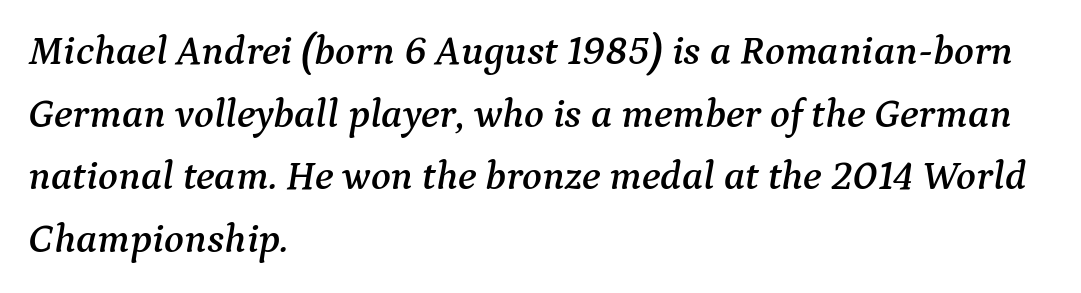
The image shows 41 px serif type, italic (leaning right); set left-aligned, normal line spacing (1.53x), normal letter spacing, not underlined; medium stroke contrast and a medium x-height.
